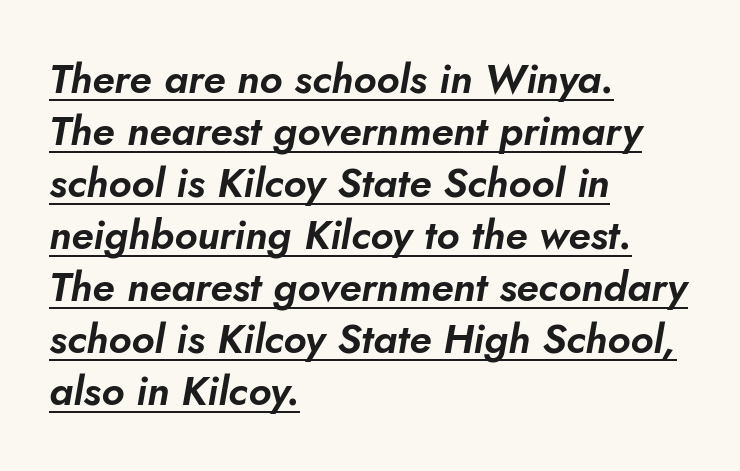
{"italic": "yes", "lean": "right", "slant_degrees": 10, "width": "normal", "stroke_contrast": "low", "x_height": "small", "monospaced": "no", "underline": "yes", "align": "left", "line_spacing": "normal", "line_spacing_ratio": 1.27, "letter_spacing": "normal", "letter_spacing_em": 0.0, "glyph_px": 41}
